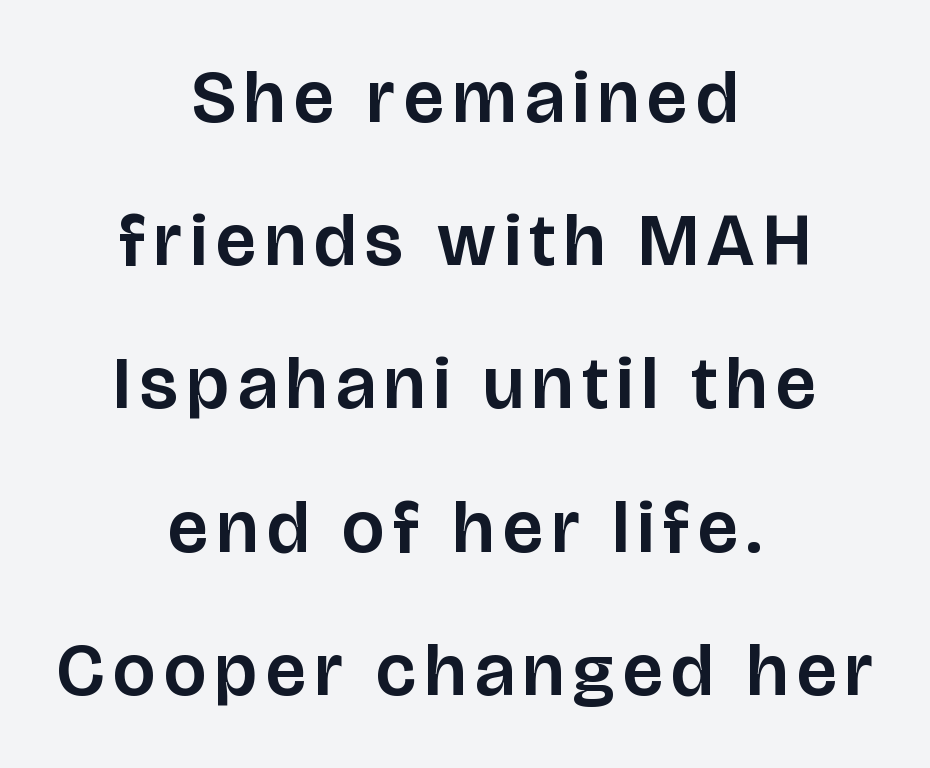
The image shows 75 px sans-serif type, upright; set centered, loose line spacing (1.91x), not underlined; low stroke contrast and a large x-height.
